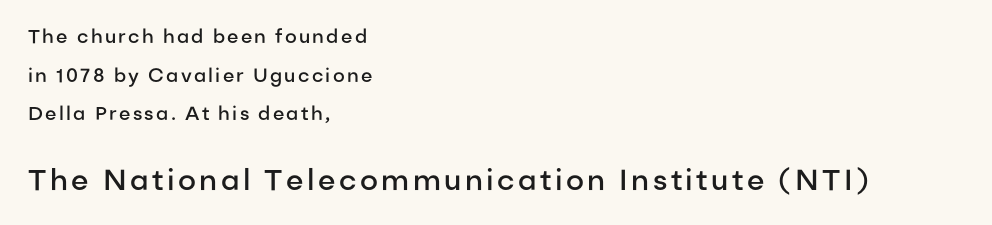
{"serif": "no", "italic": "no", "bold": "semi", "weight": "semibold", "width": "normal", "stroke_contrast": "low", "x_height": "medium", "monospaced": "no", "underline": "no", "align": "left", "line_spacing": "loose", "line_spacing_ratio": 2.03, "larger_block": "second", "size_ratio": 1.53, "glyph_px": 29}
